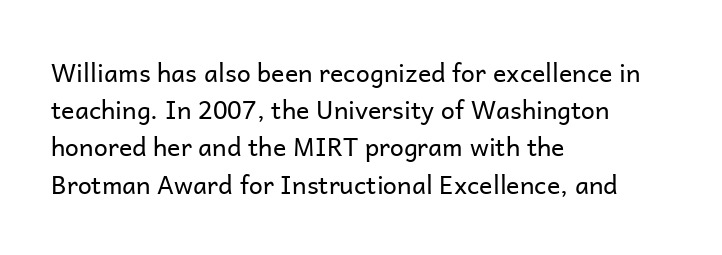
Q: Is the text bold? A: No.
Q: Is the text italic (slanted)? A: No, it is upright.
Q: Is the text underlined? A: No.
Q: How is the paragraph aligned? A: Left-aligned.
Q: Is the spacing between letters normal or unusually wide? A: Normal.
Q: Is the spacing between lines tight, normal or loose? A: Normal.
